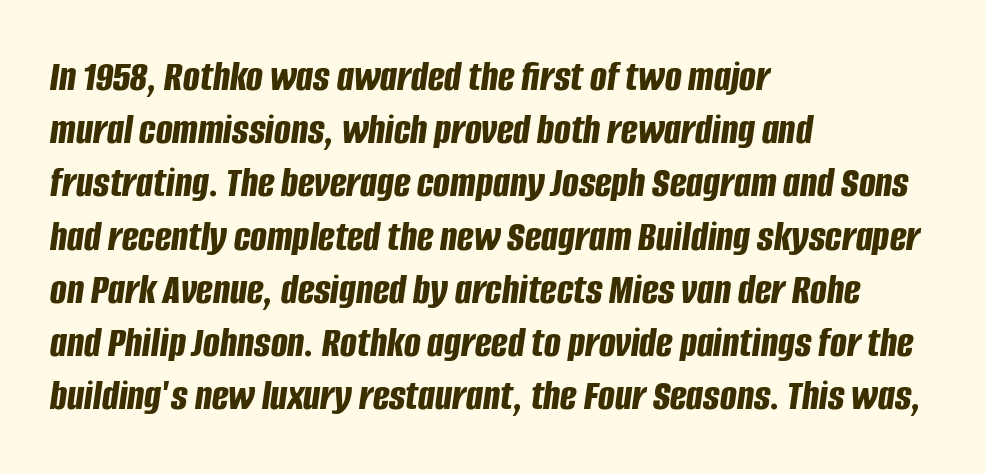
A typesetter would call this proportional, since set widths differ per character. Beneath every word, the page is bare. This rendering leaves character spacing at its baseline value. Rendered with sloped, italic letterforms. The rag falls on the right side of this text block. Heavy, bold letterforms.
